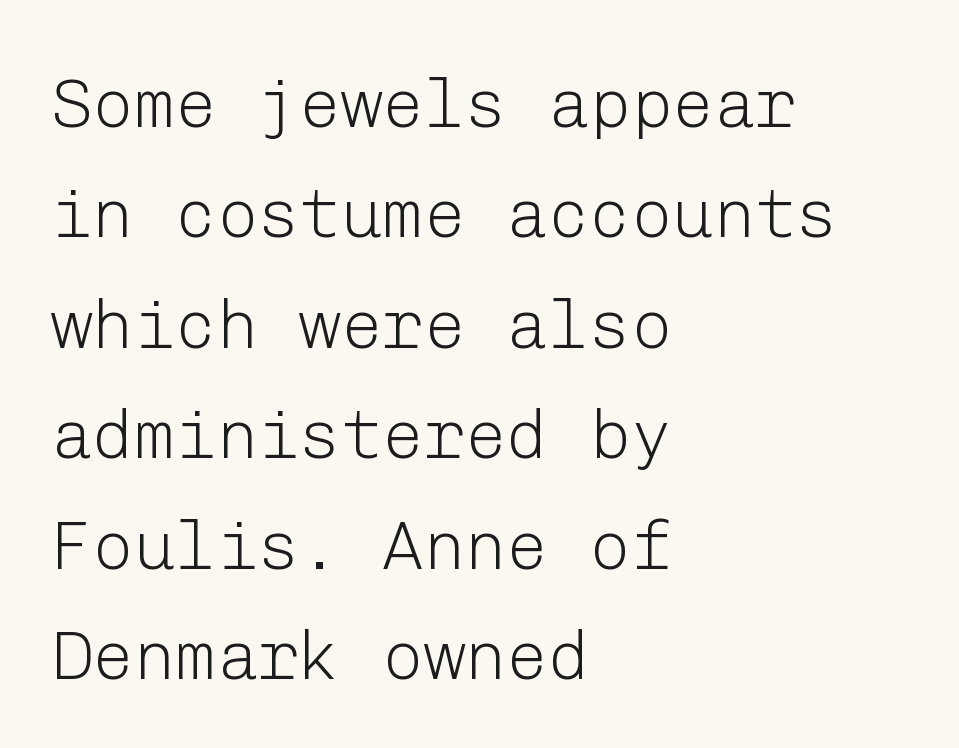
The image shows 69 px light sans-serif type, upright; set left-aligned, normal line spacing (1.6x), normal letter spacing, not underlined; low stroke contrast and a medium x-height.
